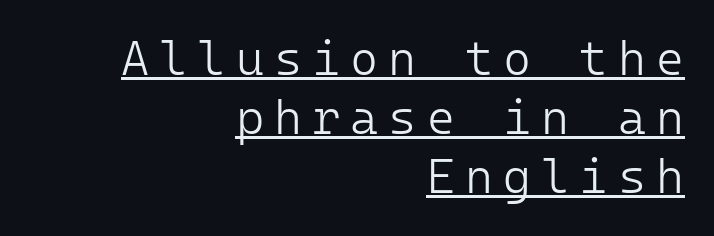
The image shows 48 px light sans-serif type, upright, monospaced; set right-aligned, line spacing 1.23x, unusually wide letter spacing (+0.21 em), underlined; low stroke contrast and a medium x-height.
